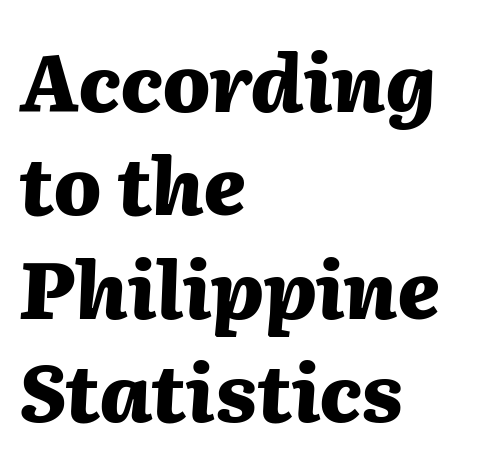
Q: Is the text bold? A: Yes.
Q: Is the text italic (slanted)? A: Yes, it leans right by about 2 degrees.
Q: Is the text underlined? A: No.
Q: How is the paragraph aligned? A: Left-aligned.
Q: Is the spacing between letters normal or unusually wide? A: Normal.
Q: Is the spacing between lines tight, normal or loose? A: Normal.
Q: Width (condensed, normal, or wide)? A: Normal.
Q: Stroke contrast? A: Medium.
Q: x-height? A: Medium.
Q: Monospaced? A: No.
